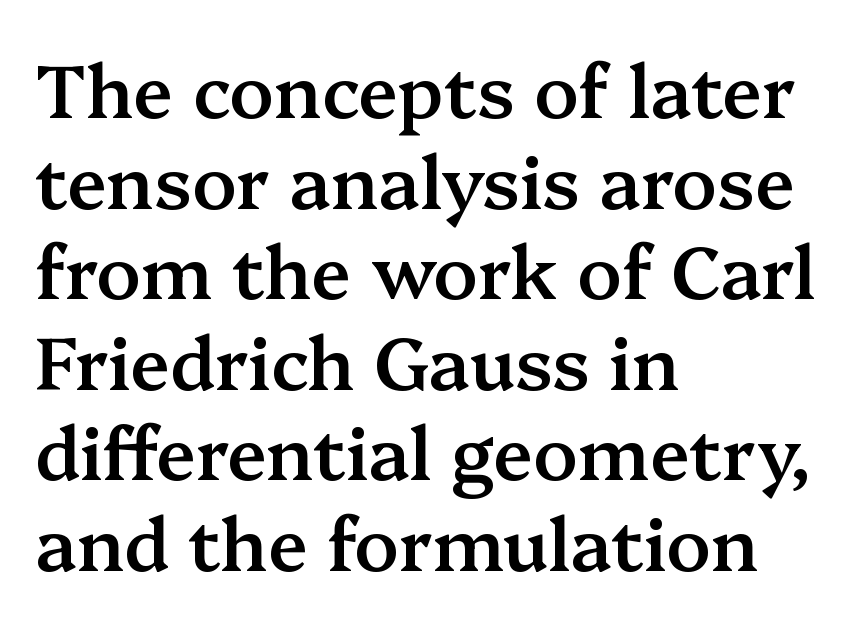
{"serif": "yes", "italic": "no", "bold": "semi", "weight": "semibold", "width": "normal", "stroke_contrast": "medium", "x_height": "medium", "monospaced": "no", "underline": "no", "align": "left", "line_spacing_ratio": 1.24, "letter_spacing": "normal", "letter_spacing_em": 0.0, "glyph_px": 73}
